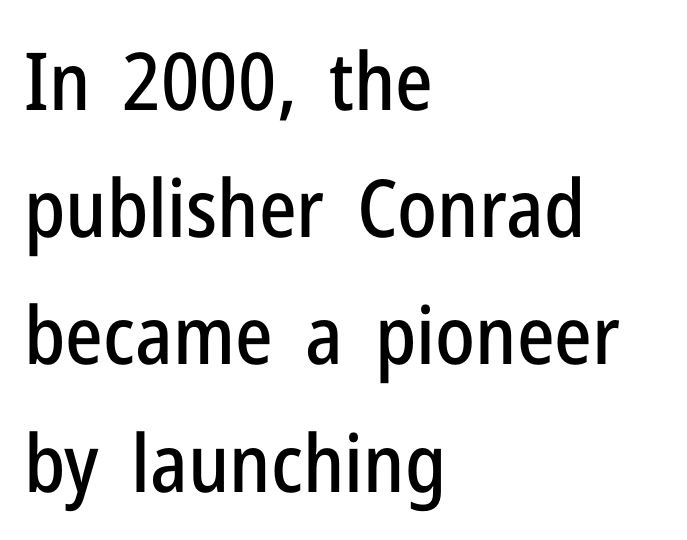
The image shows 80 px condensed sans-serif type, upright; set left-aligned, normal line spacing (1.59x), normal letter spacing, not underlined; low stroke contrast and a medium x-height.
